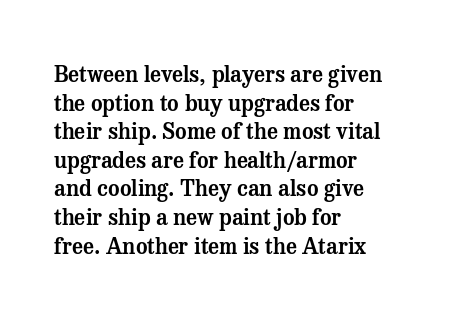
Q: Is the text italic (slanted)? A: No, it is upright.
Q: Is the text underlined? A: No.
Q: How is the paragraph aligned? A: Left-aligned.
Q: Is the spacing between letters normal or unusually wide? A: Normal.
Q: Is the spacing between lines tight, normal or loose? A: Normal.
